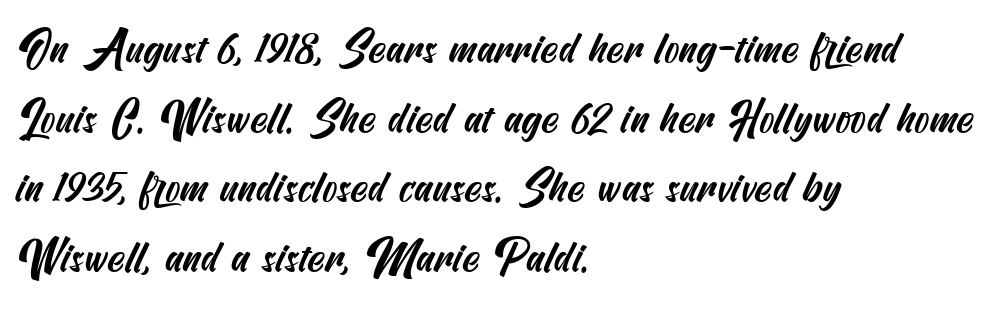
Q: Is the typeface a serif or a sans-serif typeface? A: Sans-serif.
Q: Is the text underlined? A: No.
Q: How is the paragraph aligned? A: Left-aligned.
Q: Is the spacing between letters normal or unusually wide? A: Normal.
Q: Is the spacing between lines tight, normal or loose? A: Normal.
Q: Width (condensed, normal, or wide)? A: Condensed.
Q: Stroke contrast? A: Medium.
Q: x-height? A: Small.
